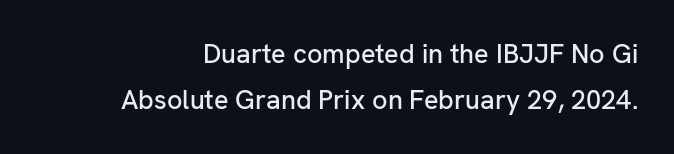
Q: Is the text italic (slanted)? A: No, it is upright.
Q: Is the text underlined? A: No.
Q: Is the spacing between letters normal or unusually wide? A: Normal.
Q: Is the spacing between lines tight, normal or loose? A: Normal.
